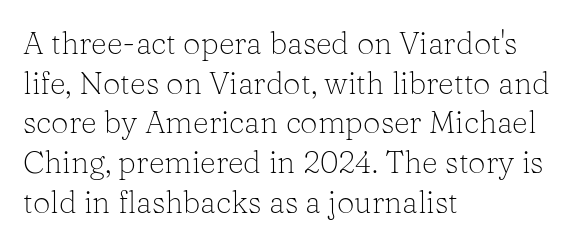
Q: Is the text bold? A: No.
Q: Is the text italic (slanted)? A: No, it is upright.
Q: Is the typeface a serif or a sans-serif typeface? A: Serif.
Q: Is the text underlined? A: No.
Q: How is the paragraph aligned? A: Left-aligned.
Q: Is the spacing between letters normal or unusually wide? A: Normal.
Q: Is the spacing between lines tight, normal or loose? A: Normal.
Q: Width (condensed, normal, or wide)? A: Normal.
Q: Stroke contrast? A: Low.
Q: x-height? A: Medium.
Q: Monospaced? A: No.
